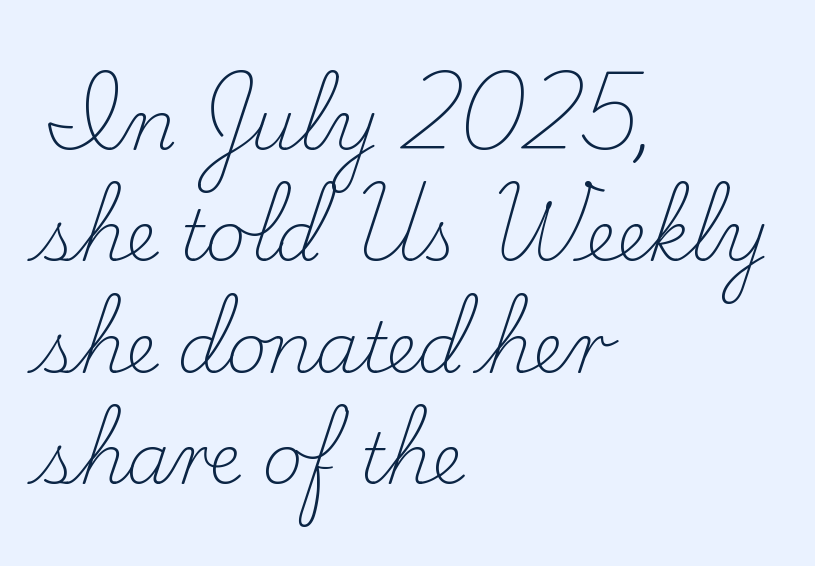
Q: Is the text bold? A: No.
Q: Is the text italic (slanted)? A: Yes.
Q: Is the typeface a serif or a sans-serif typeface? A: Serif.
Q: Is the text underlined? A: No.
Q: How is the paragraph aligned? A: Left-aligned.
Q: Is the spacing between letters normal or unusually wide? A: Normal.
Q: Is the spacing between lines tight, normal or loose? A: Normal.
Q: Width (condensed, normal, or wide)? A: Normal.
Q: Stroke contrast? A: Low.
Q: x-height? A: Small.
Q: Monospaced? A: No.
